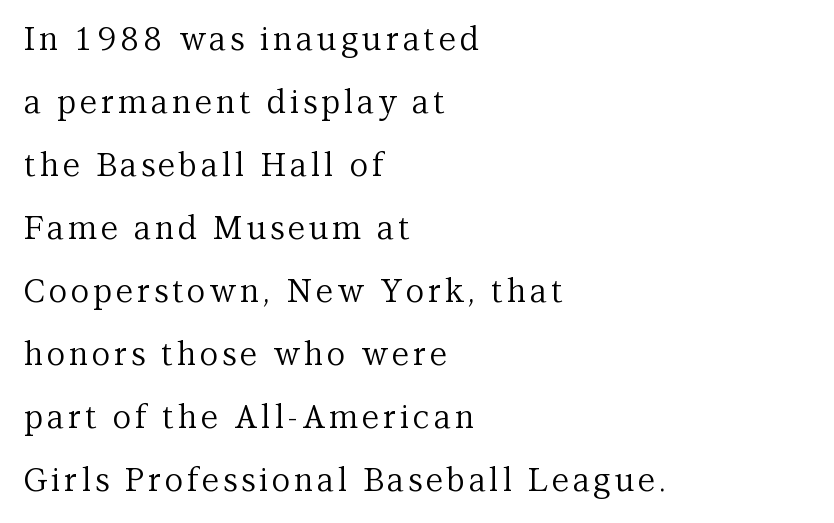
Q: Is the text bold? A: No.
Q: Is the text italic (slanted)? A: No, it is upright.
Q: Is the typeface a serif or a sans-serif typeface? A: Serif.
Q: Is the text underlined? A: No.
Q: How is the paragraph aligned? A: Left-aligned.
Q: Is the spacing between lines tight, normal or loose? A: Loose.
Q: Width (condensed, normal, or wide)? A: Normal.
Q: Stroke contrast? A: Medium.
Q: x-height? A: Medium.
Q: Monospaced? A: No.
